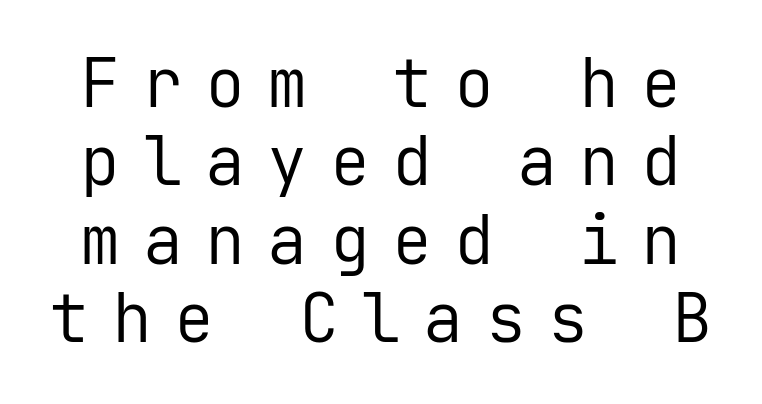
The image shows 67 px regular-weight sans-serif type, upright, monospaced; set line spacing 1.17x, unusually wide letter spacing (+0.33 em), not underlined; low stroke contrast and a medium x-height.
